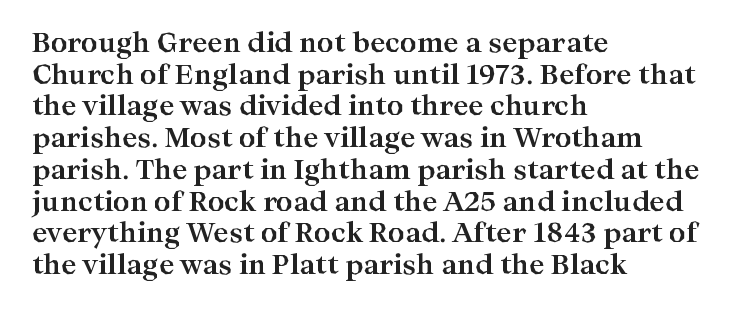
The image shows 26 px bold type, upright; set left-aligned, line spacing 1.22x, normal letter spacing, not underlined.
